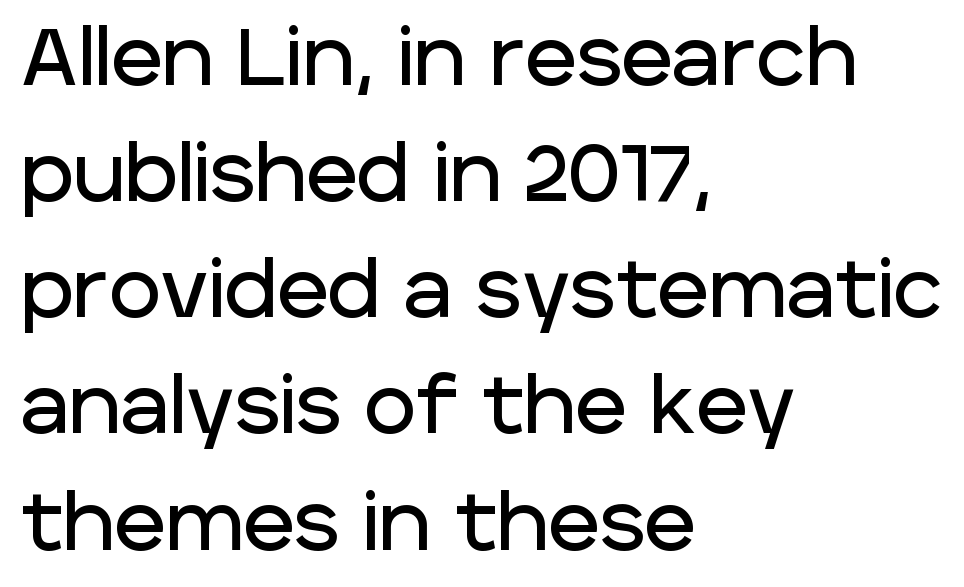
Q: Is the text italic (slanted)? A: No, it is upright.
Q: Is the typeface a serif or a sans-serif typeface? A: Sans-serif.
Q: Is the text underlined? A: No.
Q: How is the paragraph aligned? A: Left-aligned.
Q: Is the spacing between letters normal or unusually wide? A: Normal.
Q: Is the spacing between lines tight, normal or loose? A: Normal.
Q: Width (condensed, normal, or wide)? A: Normal.
Q: Stroke contrast? A: Low.
Q: x-height? A: Large.
Q: Monospaced? A: No.
